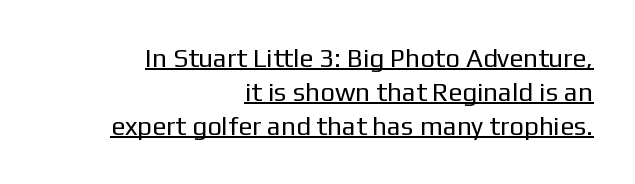
The image shows 26 px text type, upright; set right-aligned, normal line spacing (1.31x), normal letter spacing, underlined.
